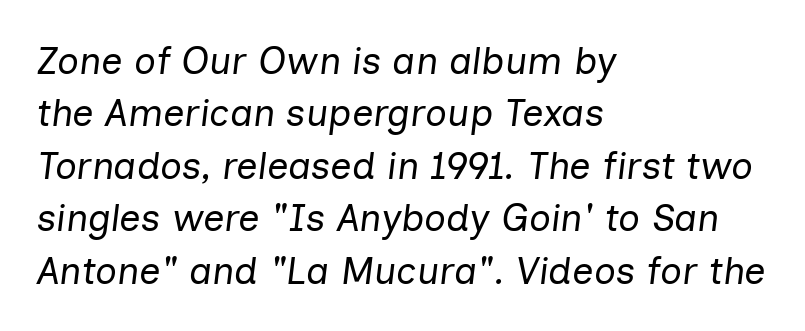
Q: Is the text bold? A: No.
Q: Is the text italic (slanted)? A: Yes, it leans right by about 7 degrees.
Q: Is the text underlined? A: No.
Q: How is the paragraph aligned? A: Left-aligned.
Q: Is the spacing between letters normal or unusually wide? A: Normal.
Q: Is the spacing between lines tight, normal or loose? A: Normal.
Q: Width (condensed, normal, or wide)? A: Normal.
Q: Stroke contrast? A: Low.
Q: x-height? A: Medium.
Q: Monospaced? A: No.
